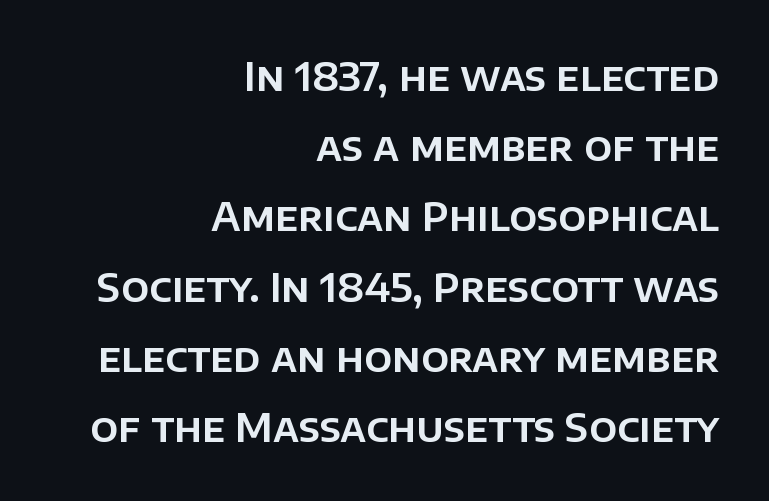
Q: Is the text italic (slanted)? A: No, it is upright.
Q: Is the typeface a serif or a sans-serif typeface? A: Sans-serif.
Q: Is the text underlined? A: No.
Q: How is the paragraph aligned? A: Right-aligned.
Q: Is the spacing between letters normal or unusually wide? A: Normal.
Q: Width (condensed, normal, or wide)? A: Normal.
Q: Stroke contrast? A: Low.
Q: x-height? A: Large.
Q: Monospaced? A: No.
